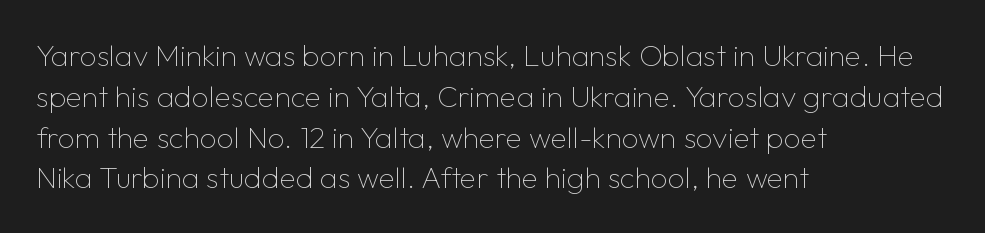
The image shows 30 px thin sans-serif type, upright; set left-aligned, normal line spacing (1.36x), normal letter spacing, not underlined; low stroke contrast and a medium x-height.
